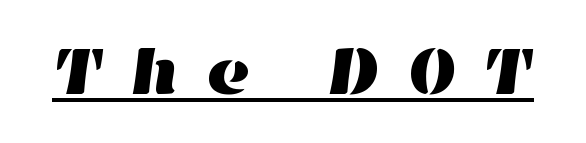
{"width": "wide", "stroke_contrast": "high", "x_height": "medium", "monospaced": "no", "underline": "yes", "letter_spacing": "wide", "letter_spacing_em": 0.39, "glyph_px": 67}
